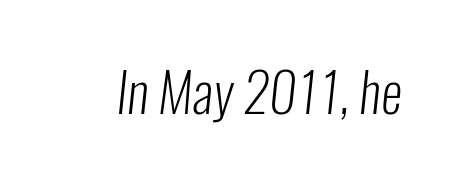
{"serif": "no", "bold": "no", "weight": "light", "width": "condensed", "stroke_contrast": "low", "x_height": "medium", "monospaced": "no", "underline": "no", "letter_spacing": "normal", "letter_spacing_em": 0.0, "glyph_px": 54}
